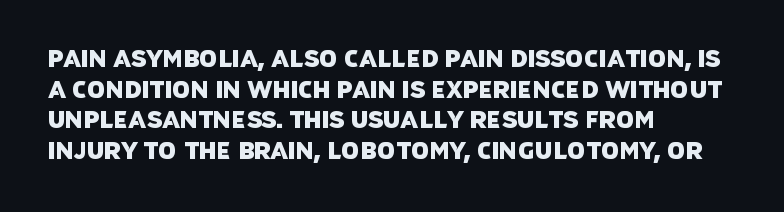
{"underline": "no", "align": "left", "line_spacing": "normal", "line_spacing_ratio": 1.33, "letter_spacing": "normal", "letter_spacing_em": 0.0, "glyph_px": 23}
